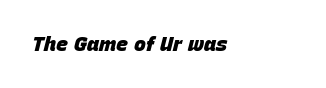
The image shows 20 px bold type, italic (leaning right); set left-aligned, normal letter spacing, not underlined.
